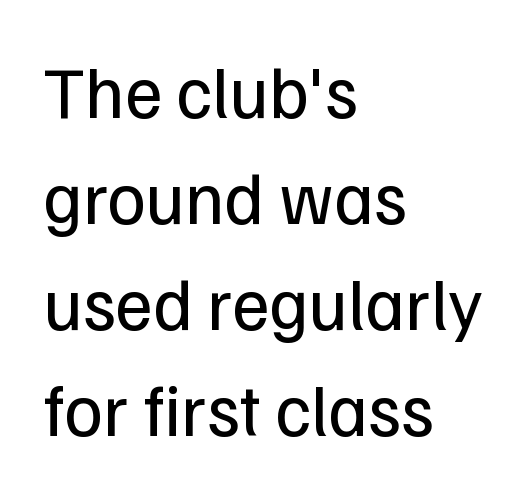
The image shows 73 px regular-weight sans-serif type, upright; set left-aligned, normal line spacing (1.45x), normal letter spacing, not underlined; low stroke contrast and a medium x-height.
